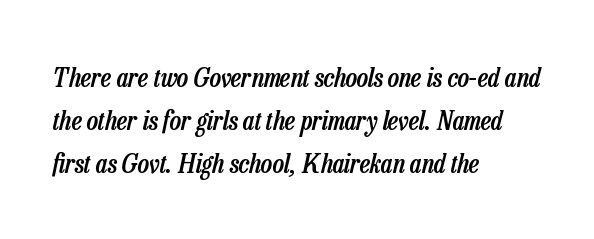
The lettering tilts uniformly, giving the passage an italic look. Nobody drew a line under any word here. The lines in this sample share a left origin and differ only in where they stop. How are the letters spaced? Ordinarily, with no added tracking. Bold? Not quite — semibold, heavier than regular but stopping short.
